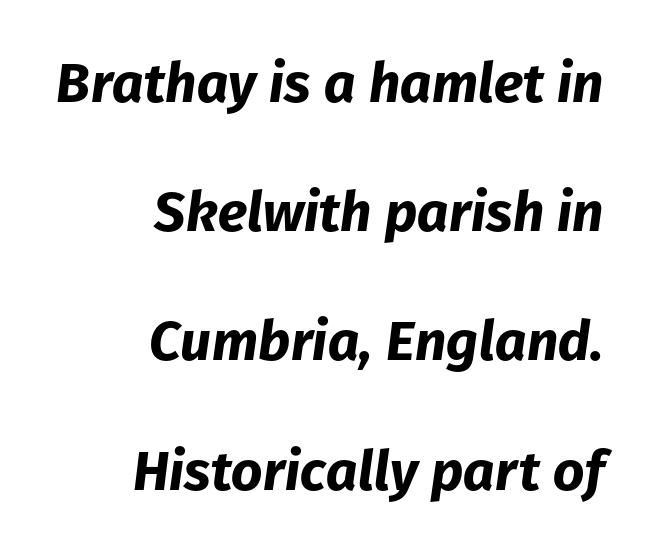
The image shows 55 px bold type, italic (leaning right); set right-aligned, loose line spacing (2.35x), normal letter spacing, not underlined; low stroke contrast and a medium x-height.
